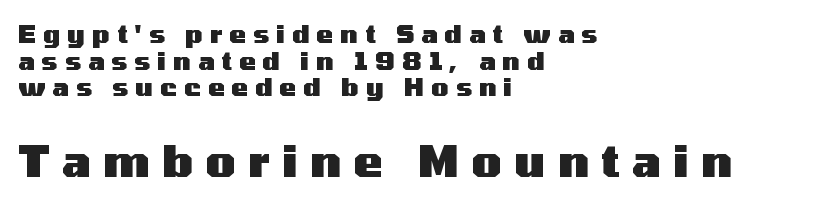
The image shows 44 px heavy, wide sans-serif type, upright; set left-aligned, tight line spacing (1.07x), unusually wide letter spacing (+0.28 em), not underlined; the second (bottom) block is 1.76x larger; medium stroke contrast and a medium x-height.
